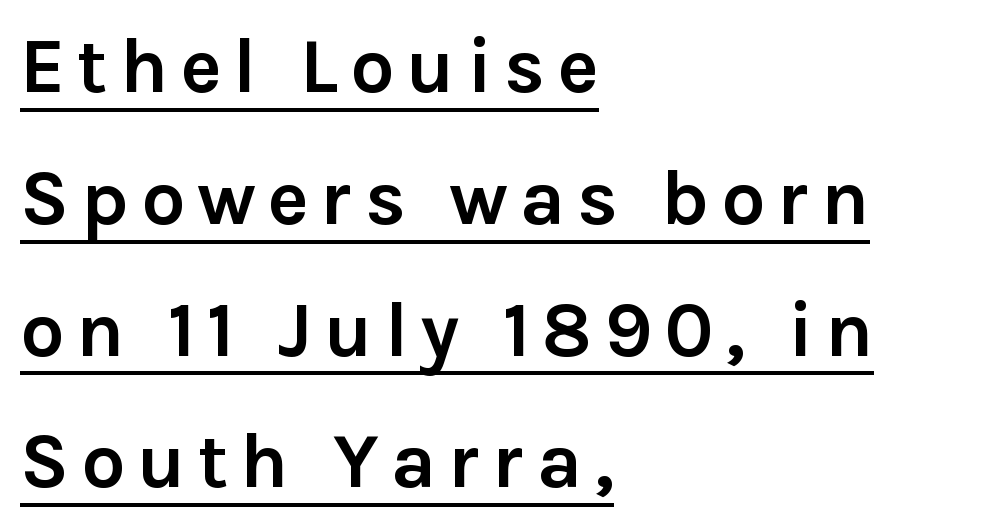
The image shows 78 px semibold sans-serif type, upright; set left-aligned, normal line spacing (1.69x), underlined; low stroke contrast and a medium x-height.
